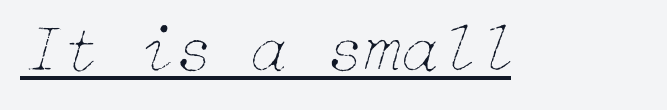
Q: Is the text bold? A: No.
Q: Is the text italic (slanted)? A: Yes, it leans right by about 15 degrees.
Q: Is the text underlined? A: Yes.
Q: Is the spacing between letters normal or unusually wide? A: Normal.
Q: Width (condensed, normal, or wide)? A: Normal.
Q: Stroke contrast? A: Low.
Q: x-height? A: Medium.
